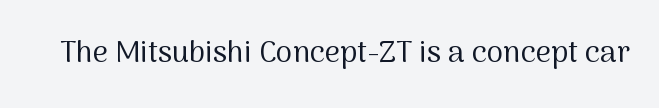
Q: Is the text bold? A: No.
Q: Is the text italic (slanted)? A: No, it is upright.
Q: Is the typeface a serif or a sans-serif typeface? A: Sans-serif.
Q: Is the text underlined? A: No.
Q: Is the spacing between letters normal or unusually wide? A: Normal.
Q: Width (condensed, normal, or wide)? A: Normal.
Q: Stroke contrast? A: Medium.
Q: x-height? A: Medium.
Q: Monospaced? A: No.
